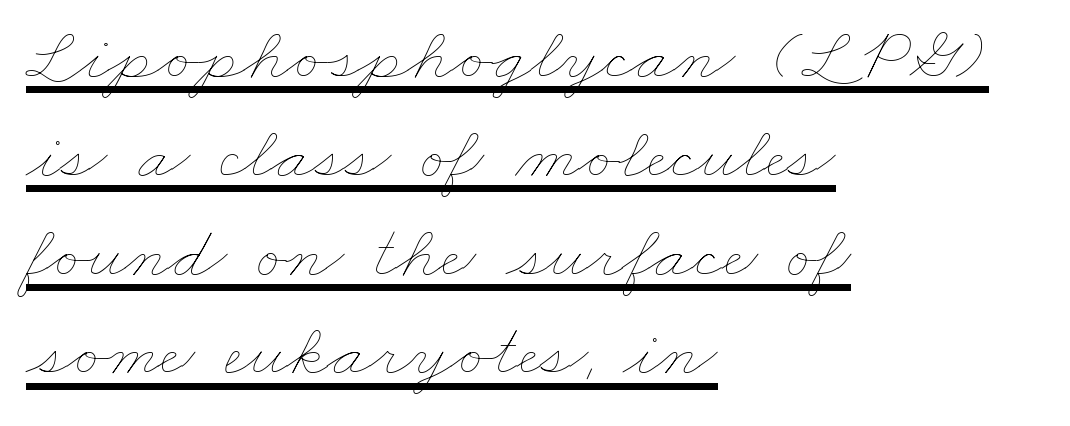
The image shows 76 px thin, wide type; set left-aligned, normal line spacing (1.3x), normal letter spacing, underlined; low stroke contrast and a small x-height.
